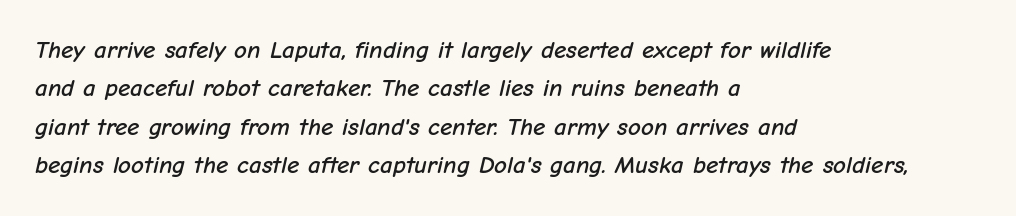
The leading is moderate, giving the passage an even texture. The typesetter chose a ragged-right arrangement here. Glance below the letters and you will spot only blank space. Observe the ordinary spacing: letters are neighbours, not strangers. Designer's note — italics engaged.
